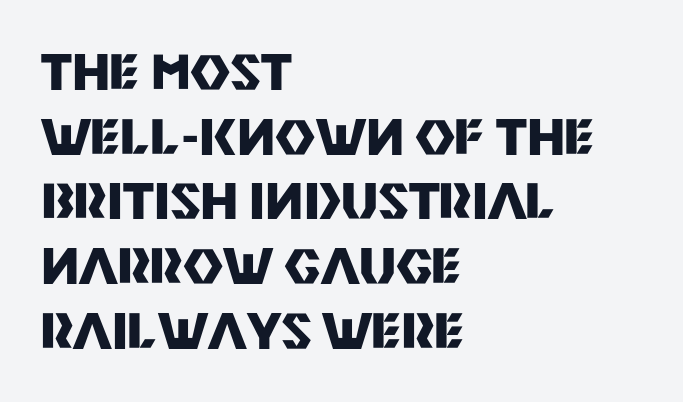
Teacher's note: observe the even left margin — that is flush-left alignment. The leading is moderate, giving the passage an even texture. Check where the strokes stop: nothing finishes them off — pure sans. The rendering uses natural spacing where letterforms have individual widths.
